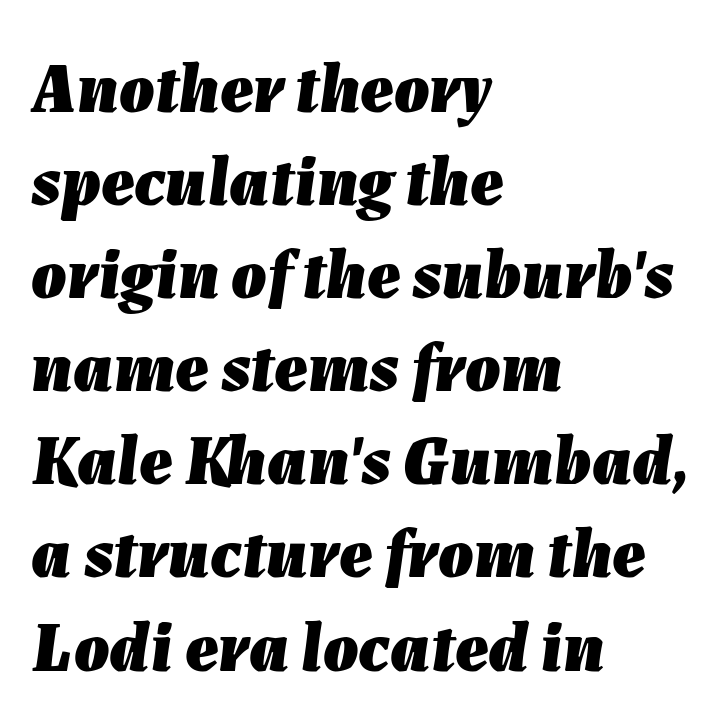
{"italic": "yes", "lean": "right", "slant_degrees": 7, "bold": "yes", "weight": "heavy", "width": "normal", "stroke_contrast": "low", "x_height": "medium", "monospaced": "no", "underline": "no", "align": "left", "line_spacing": "normal", "line_spacing_ratio": 1.33, "letter_spacing": "normal", "letter_spacing_em": 0.0, "glyph_px": 70}
